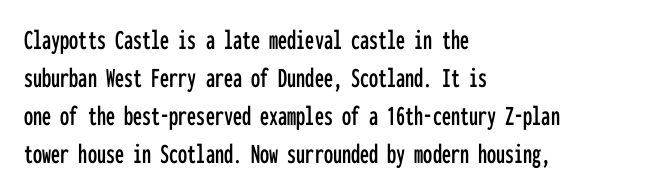
Plain, unruled lines of type. Line beginnings align vertically; line endings do not. Is this a sans? Yes — the strokes have no serifs. The face used here is rendered with its standard letterfit. Successive baselines arrive at the customary interval.
